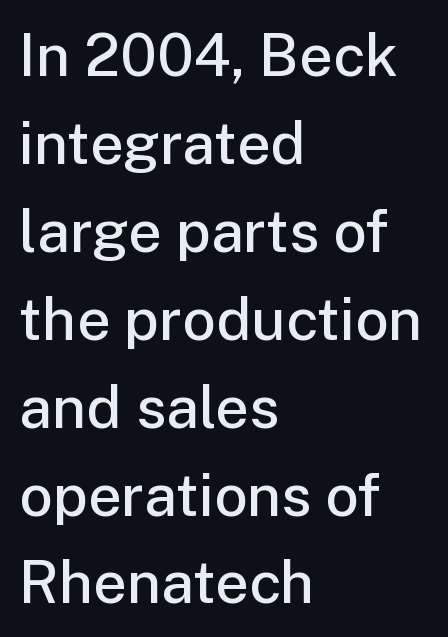
Anything drawn beneath the words? Only blank space. Style check: upright. Horizontal alignment here is leftward, the default for most running prose. Rows of type keep a routine distance in the vertical direction.
